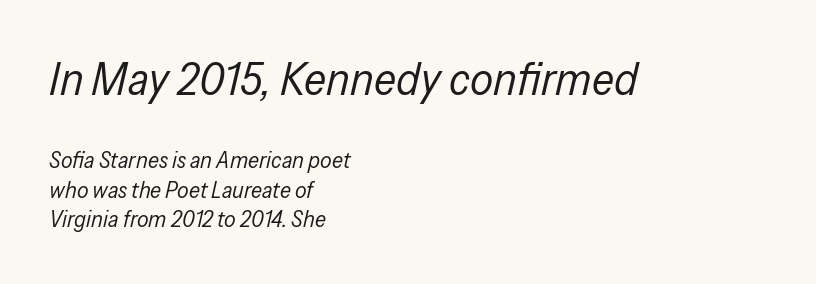
Q: Is the text bold? A: No.
Q: Is the text italic (slanted)? A: Yes, it leans right by about 13 degrees.
Q: Is the text underlined? A: No.
Q: How is the paragraph aligned? A: Left-aligned.
Q: Is the spacing between letters normal or unusually wide? A: Normal.
Q: Is the spacing between lines tight, normal or loose? A: Normal.
Q: Which block of text is set in a larger size, the first (top) or the second (bottom)? A: The first (top) one.
Q: Width (condensed, normal, or wide)? A: Condensed.
Q: Stroke contrast? A: Low.
Q: x-height? A: Medium.
Q: Monospaced? A: No.
